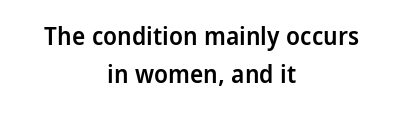
These lines are centered, leaving both edges ragged. The passage shown is not underscored anywhere. These lines were composed using upright roman letters. How are the letters spaced? Ordinarily, with no added tracking. A fair bit of extra ink — the face is semibold, not bold.
